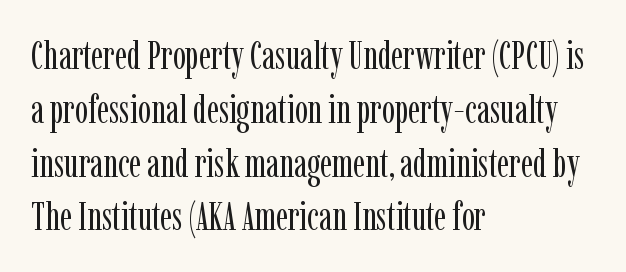
{"serif": "yes", "italic": "no", "bold": "no", "weight": "regular", "width": "condensed", "stroke_contrast": "low", "x_height": "medium", "monospaced": "no", "underline": "no", "align": "left", "line_spacing": "normal", "line_spacing_ratio": 1.38, "letter_spacing": "normal", "letter_spacing_em": 0.0, "glyph_px": 39}
